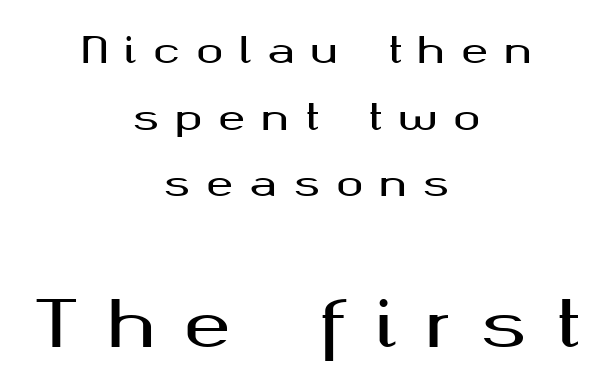
{"serif": "no", "italic": "no", "width": "wide", "stroke_contrast": "medium", "x_height": "medium", "monospaced": "no", "underline": "no", "align": "center", "line_spacing_ratio": 1.85, "letter_spacing": "wide", "letter_spacing_em": 0.45, "larger_block": "second", "size_ratio": 1.75, "glyph_px": 63}
